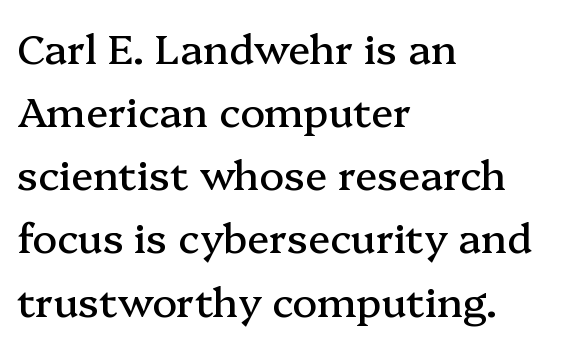
{"serif": "yes", "italic": "no", "width": "normal", "stroke_contrast": "medium", "x_height": "medium", "monospaced": "no", "underline": "no", "align": "left", "line_spacing": "normal", "line_spacing_ratio": 1.54, "letter_spacing": "normal", "letter_spacing_em": 0.0, "glyph_px": 41}
